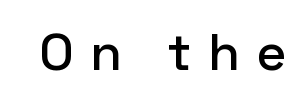
Q: Is the text italic (slanted)? A: No, it is upright.
Q: Is the typeface a serif or a sans-serif typeface? A: Sans-serif.
Q: Is the text underlined? A: No.
Q: Is the spacing between letters normal or unusually wide? A: Unusually wide.
Q: Width (condensed, normal, or wide)? A: Normal.
Q: Stroke contrast? A: Low.
Q: x-height? A: Medium.
Q: Monospaced? A: No.
